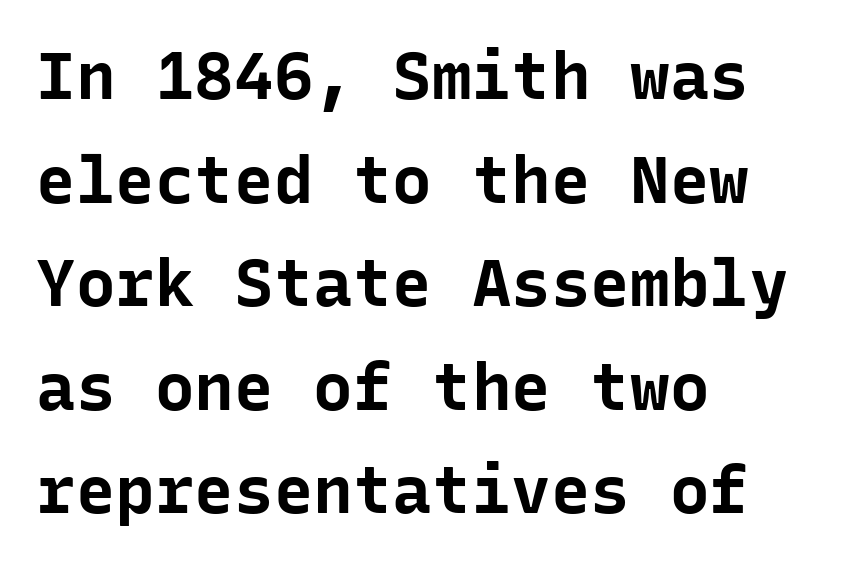
{"serif": "no", "italic": "no", "bold": "yes", "weight": "bold", "width": "normal", "stroke_contrast": "low", "x_height": "medium", "monospaced": "yes", "underline": "no", "align": "left", "line_spacing": "normal", "line_spacing_ratio": 1.57, "letter_spacing": "normal", "letter_spacing_em": 0.0, "glyph_px": 66}
